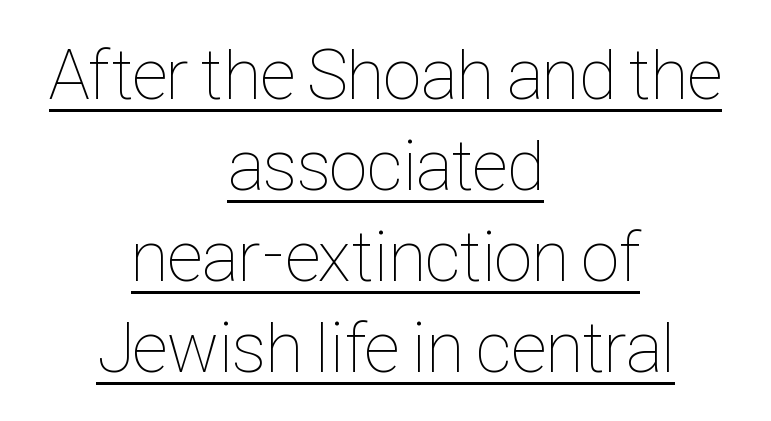
{"italic": "no", "bold": "no", "weight": "thin", "width": "condensed", "stroke_contrast": "low", "x_height": "medium", "monospaced": "no", "underline": "yes", "align": "center", "line_spacing": "normal", "line_spacing_ratio": 1.28, "letter_spacing": "normal", "letter_spacing_em": 0.0, "glyph_px": 71}
